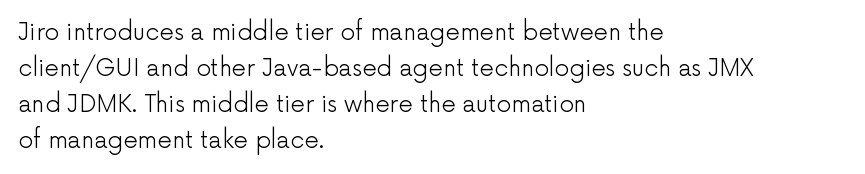
Q: Is the text bold? A: No.
Q: Is the text italic (slanted)? A: No, it is upright.
Q: Is the text underlined? A: No.
Q: How is the paragraph aligned? A: Left-aligned.
Q: Is the spacing between letters normal or unusually wide? A: Normal.
Q: Is the spacing between lines tight, normal or loose? A: Normal.
